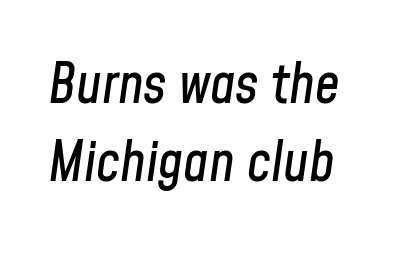
Q: Is the text italic (slanted)? A: Yes, it leans right by about 8 degrees.
Q: Is the text underlined? A: No.
Q: Is the spacing between letters normal or unusually wide? A: Normal.
Q: Is the spacing between lines tight, normal or loose? A: Normal.
Q: Width (condensed, normal, or wide)? A: Condensed.
Q: Stroke contrast? A: Low.
Q: x-height? A: Medium.
Q: Monospaced? A: No.
